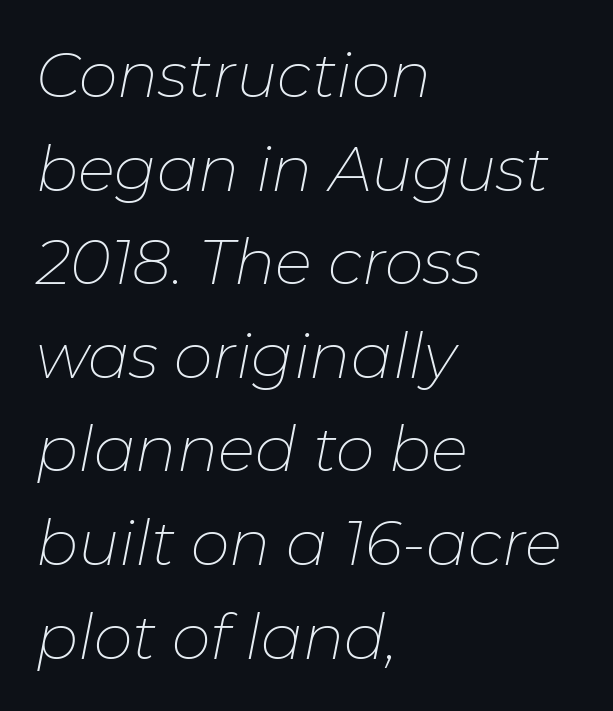
Q: Is the text bold? A: No.
Q: Is the text italic (slanted)? A: Yes, it leans right by about 11 degrees.
Q: Is the text underlined? A: No.
Q: How is the paragraph aligned? A: Left-aligned.
Q: Is the spacing between letters normal or unusually wide? A: Normal.
Q: Is the spacing between lines tight, normal or loose? A: Normal.
Q: Width (condensed, normal, or wide)? A: Normal.
Q: Stroke contrast? A: Low.
Q: x-height? A: Medium.
Q: Monospaced? A: No.
